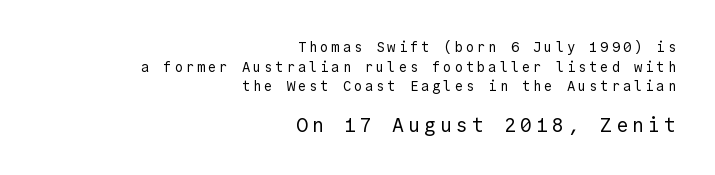
Q: Is the text bold? A: No.
Q: Is the text italic (slanted)? A: No, it is upright.
Q: Is the text underlined? A: No.
Q: How is the paragraph aligned? A: Right-aligned.
Q: Is the spacing between letters normal or unusually wide? A: Unusually wide.
Q: Is the spacing between lines tight, normal or loose? A: Normal.
Q: Which block of text is set in a larger size, the first (top) or the second (bottom)? A: The second (bottom) one.
